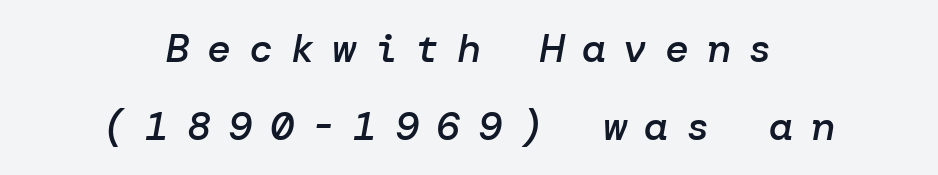
Q: Is the text bold? A: Semi-bold.
Q: Is the text italic (slanted)? A: Yes, it leans right by about 10 degrees.
Q: Is the text underlined? A: No.
Q: How is the paragraph aligned? A: Centered.
Q: Is the spacing between letters normal or unusually wide? A: Unusually wide.
Q: Is the spacing between lines tight, normal or loose? A: Loose.
Q: Width (condensed, normal, or wide)? A: Normal.
Q: Stroke contrast? A: Low.
Q: x-height? A: Medium.
